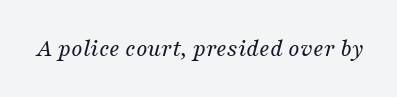
Letter spacing: default. Each stroke keeps to a modest, everyday thickness or less. The passage shown is not underscored anywhere. Italic: yes, the glyphs are oblique.
